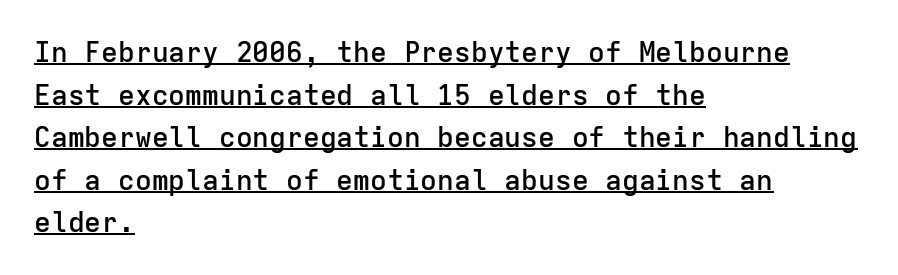
Q: Is the text bold? A: Semi-bold.
Q: Is the text italic (slanted)? A: No, it is upright.
Q: Is the typeface a serif or a sans-serif typeface? A: Sans-serif.
Q: Is the text underlined? A: Yes.
Q: How is the paragraph aligned? A: Left-aligned.
Q: Is the spacing between letters normal or unusually wide? A: Normal.
Q: Is the spacing between lines tight, normal or loose? A: Normal.
Q: Width (condensed, normal, or wide)? A: Normal.
Q: Stroke contrast? A: Low.
Q: x-height? A: Medium.
Q: Monospaced? A: Yes.
